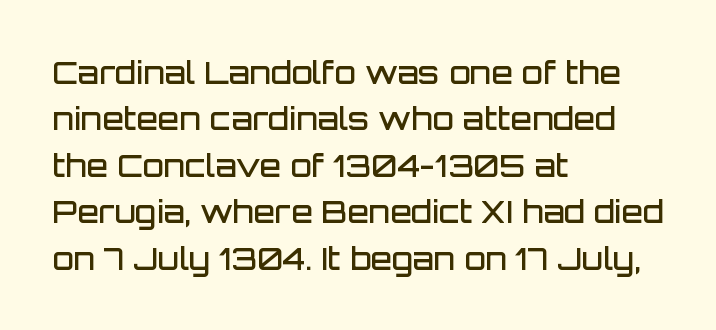
Q: Is the text bold? A: Semi-bold.
Q: Is the text italic (slanted)? A: No, it is upright.
Q: Is the typeface a serif or a sans-serif typeface? A: Sans-serif.
Q: Is the text underlined? A: No.
Q: How is the paragraph aligned? A: Left-aligned.
Q: Is the spacing between letters normal or unusually wide? A: Normal.
Q: Is the spacing between lines tight, normal or loose? A: Normal.
Q: Width (condensed, normal, or wide)? A: Normal.
Q: Stroke contrast? A: Low.
Q: x-height? A: Large.
Q: Monospaced? A: No.
